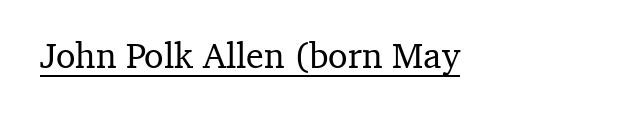
Q: Is the text italic (slanted)? A: No, it is upright.
Q: Is the typeface a serif or a sans-serif typeface? A: Serif.
Q: Is the text underlined? A: Yes.
Q: How is the paragraph aligned? A: Left-aligned.
Q: Is the spacing between letters normal or unusually wide? A: Normal.
Q: Width (condensed, normal, or wide)? A: Normal.
Q: Stroke contrast? A: Medium.
Q: x-height? A: Medium.
Q: Monospaced? A: No.
